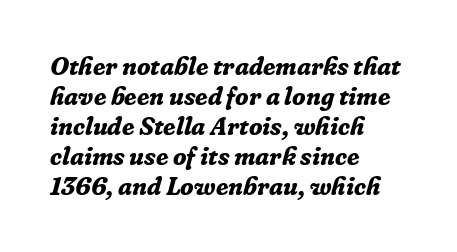
The image shows 25 px bold type, italic (leaning right); set left-aligned, line spacing 1.2x, normal letter spacing, not underlined.
